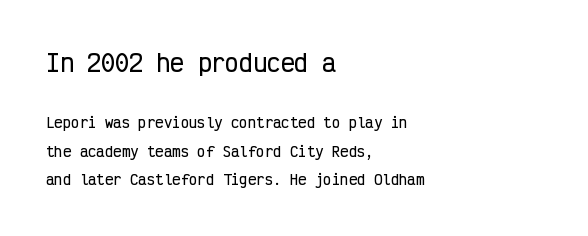
It's the straight-up-and-down kind of type. A typesetter would call this leading open, well beyond the default. Between these two stacked blocks, the higher one wins on size. The face used here is rendered with its standard letterfit. This rendering features lettering with no underline. These lines stack with their left ends in a neat column.
